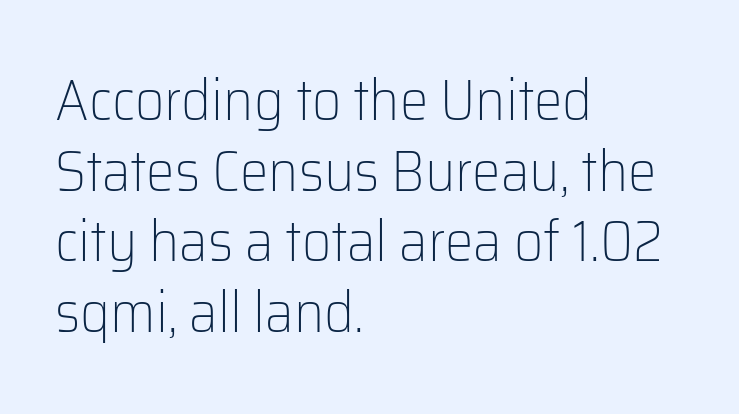
{"serif": "no", "italic": "no", "bold": "no", "weight": "light", "width": "normal", "stroke_contrast": "low", "x_height": "medium", "monospaced": "no", "underline": "no", "align": "left", "line_spacing_ratio": 1.24, "letter_spacing": "normal", "letter_spacing_em": 0.0, "glyph_px": 57}
